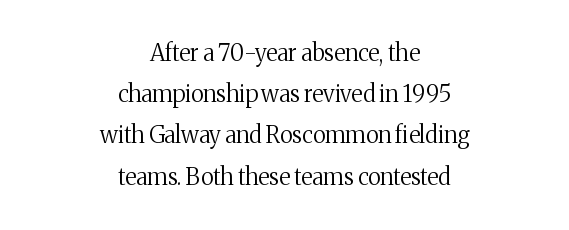
Q: Is the text bold? A: No.
Q: Is the text italic (slanted)? A: No, it is upright.
Q: Is the text underlined? A: No.
Q: How is the paragraph aligned? A: Centered.
Q: Is the spacing between letters normal or unusually wide? A: Normal.
